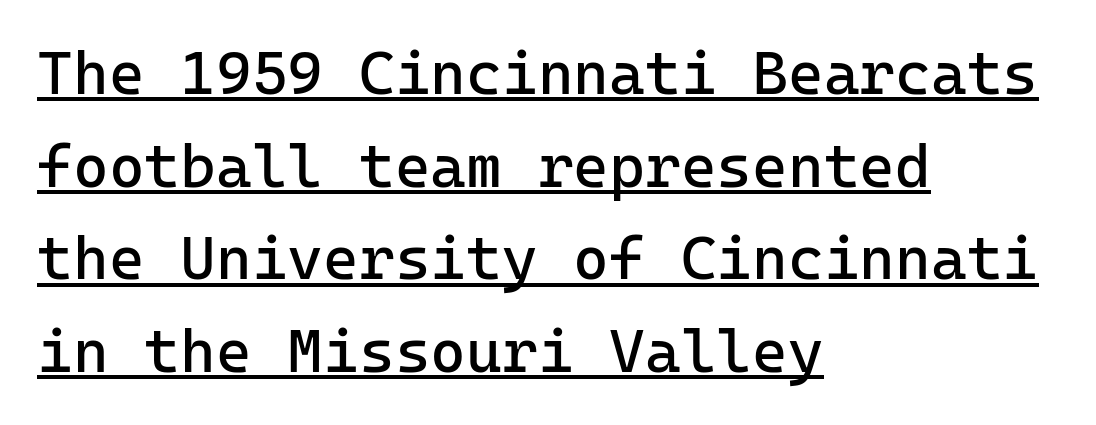
{"serif": "no", "italic": "no", "bold": "no", "weight": "regular", "width": "normal", "stroke_contrast": "low", "x_height": "medium", "monospaced": "yes", "underline": "yes", "align": "left", "line_spacing": "normal", "line_spacing_ratio": 1.52, "letter_spacing": "normal", "letter_spacing_em": 0.0, "glyph_px": 61}
